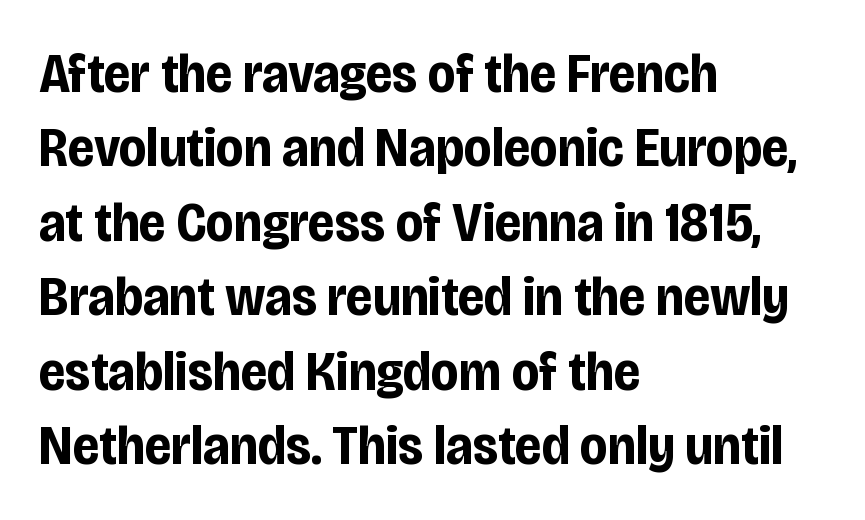
Q: Is the text bold? A: Yes.
Q: Is the text italic (slanted)? A: No, it is upright.
Q: Is the typeface a serif or a sans-serif typeface? A: Sans-serif.
Q: Is the text underlined? A: No.
Q: How is the paragraph aligned? A: Left-aligned.
Q: Is the spacing between letters normal or unusually wide? A: Normal.
Q: Is the spacing between lines tight, normal or loose? A: Normal.
Q: Width (condensed, normal, or wide)? A: Condensed.
Q: Stroke contrast? A: Low.
Q: x-height? A: Large.
Q: Monospaced? A: No.
